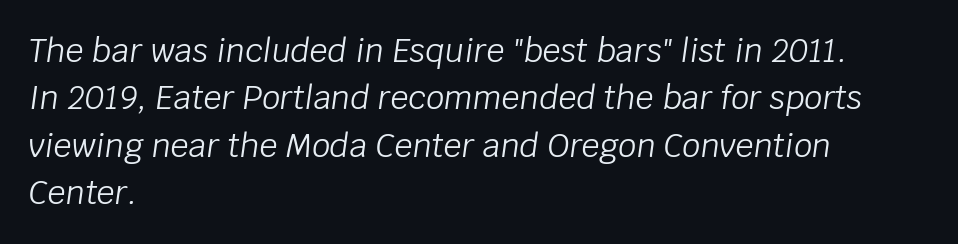
{"italic": "yes", "lean": "right", "slant_degrees": 8, "bold": "no", "weight": "light", "width": "normal", "stroke_contrast": "low", "x_height": "large", "monospaced": "no", "underline": "no", "align": "left", "line_spacing": "normal", "line_spacing_ratio": 1.48, "letter_spacing": "normal", "letter_spacing_em": 0.0, "glyph_px": 32}
